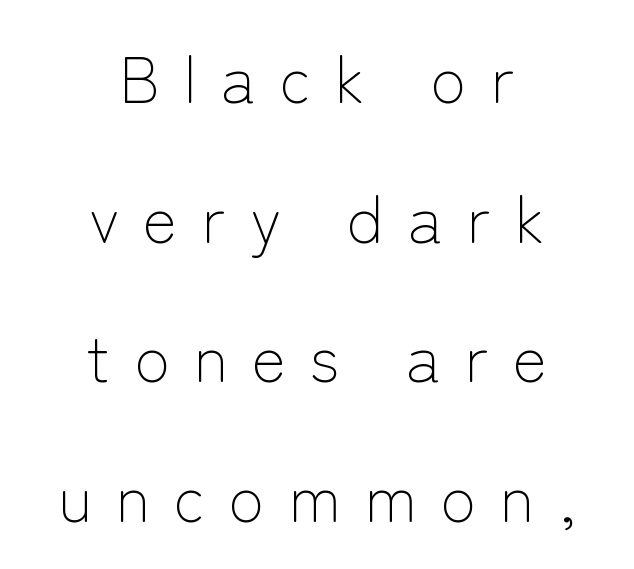
Students, note that the glyphs here are deliberately spaced far apart. Varying glyph widths throughout — classic text-font behaviour. Just letters on the line, the space beneath them empty. Unlike italic type, these characters show no tilt at all.
